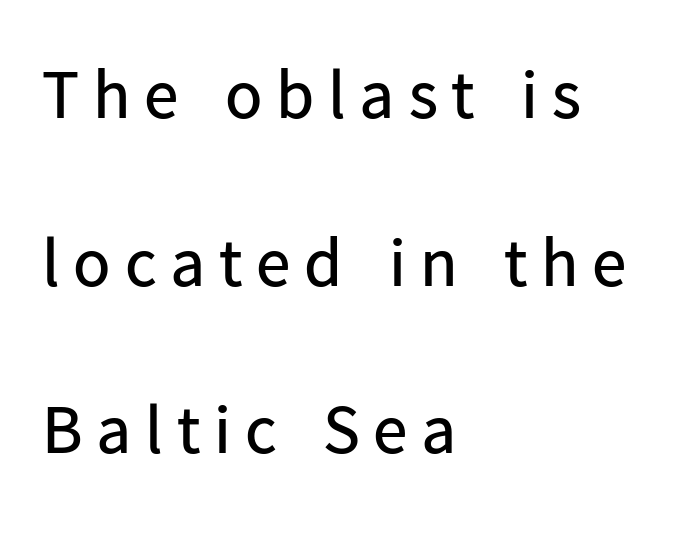
The image shows 69 px regular-weight sans-serif type, upright; set left-aligned, loose line spacing (2.43x), unusually wide letter spacing (+0.2 em), not underlined; low stroke contrast and a medium x-height.
